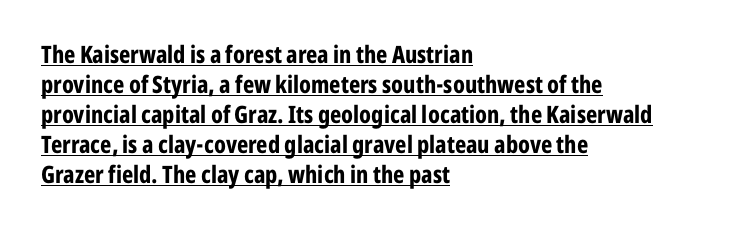
Tracking value appears to be zero — textbook default spacing. As a designer I'd log this as weight 700, bold. Has an underline been added? It has. This block has exactly the height ordinary leading produces. You can tell it's not italic because the verticals are truly vertical.
